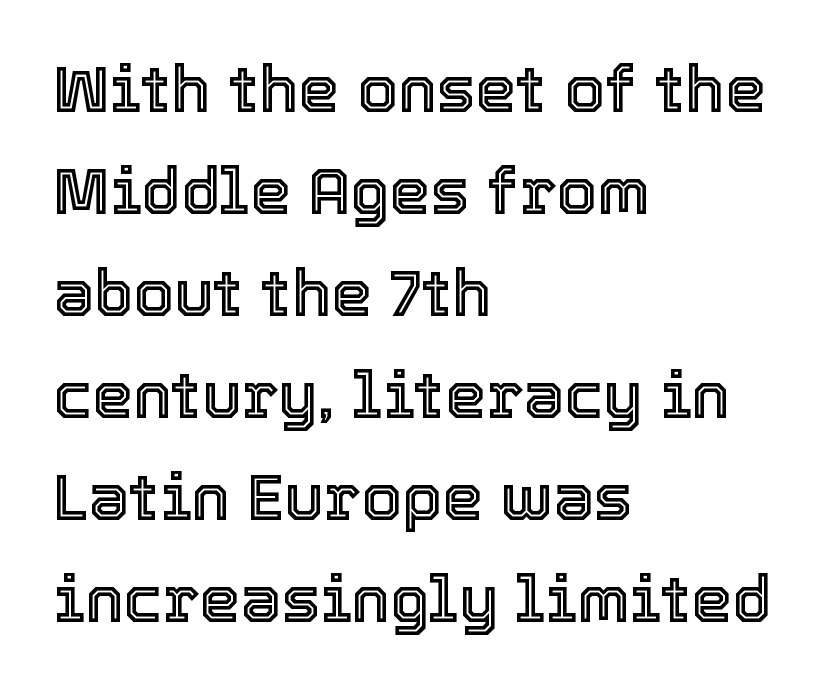
{"italic": "no", "width": "normal", "x_height": "medium", "monospaced": "no", "underline": "no", "align": "left", "line_spacing": "normal", "line_spacing_ratio": 1.57, "letter_spacing": "normal", "letter_spacing_em": 0.0, "glyph_px": 65}
